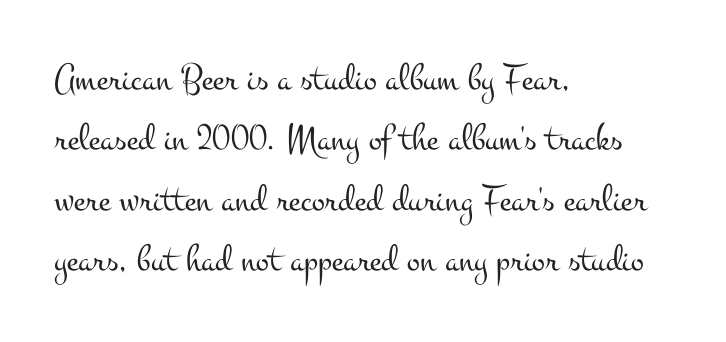
How would I describe the line gaps? Plain and ordinary. Check the space under the baseline: it is left empty. Heaviness? Minimal to ordinary, like unemphasized prose. Compared with a centered layout, this one pins lines to the left instead. Default kerning and tracking; the words read as compact shapes.
